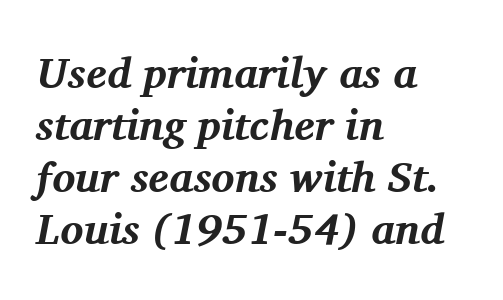
Q: Is the text bold? A: Yes.
Q: Is the text italic (slanted)? A: Yes, it leans right by about 11 degrees.
Q: Is the typeface a serif or a sans-serif typeface? A: Serif.
Q: Is the text underlined? A: No.
Q: How is the paragraph aligned? A: Left-aligned.
Q: Is the spacing between letters normal or unusually wide? A: Normal.
Q: Width (condensed, normal, or wide)? A: Normal.
Q: Stroke contrast? A: Medium.
Q: x-height? A: Medium.
Q: Monospaced? A: No.
